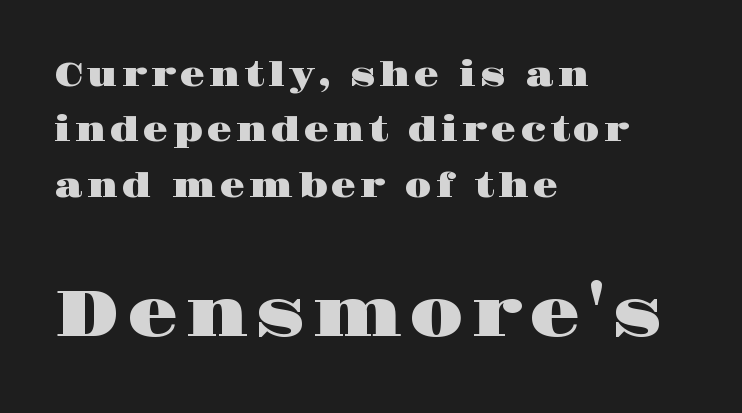
The image shows 66 px wide serif type, upright; set left-aligned, normal line spacing (1.68x), not underlined; the second (bottom) block is 2.0x larger; high stroke contrast and a large x-height.
